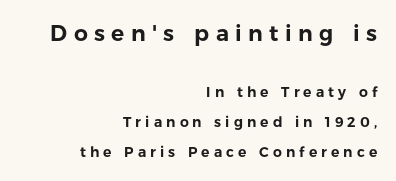
{"italic": "no", "underline": "no", "align": "right", "line_spacing": "loose", "line_spacing_ratio": 2.13, "letter_spacing": "wide", "letter_spacing_em": 0.29, "larger_block": "first", "size_ratio": 1.57, "glyph_px": 22}
